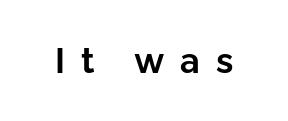
The image shows 35 px bold sans-serif type, upright; set unusually wide letter spacing (+0.45 em), not underlined; low stroke contrast and a medium x-height.
